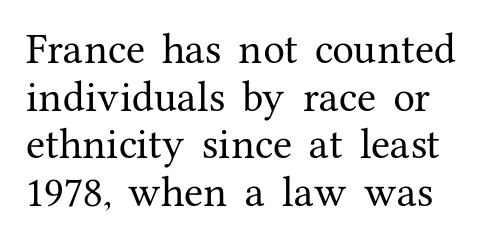
{"serif": "yes", "italic": "no", "width": "normal", "stroke_contrast": "medium", "x_height": "medium", "monospaced": "no", "underline": "no", "line_spacing": "normal", "line_spacing_ratio": 1.36, "letter_spacing": "normal", "letter_spacing_em": 0.0, "glyph_px": 35}
